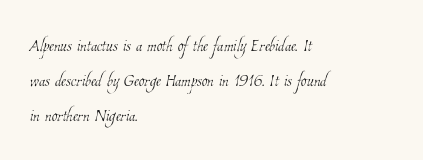
Q: Is the text bold? A: No.
Q: Is the text underlined? A: No.
Q: How is the paragraph aligned? A: Left-aligned.
Q: Is the spacing between letters normal or unusually wide? A: Normal.
Q: Is the spacing between lines tight, normal or loose? A: Normal.
